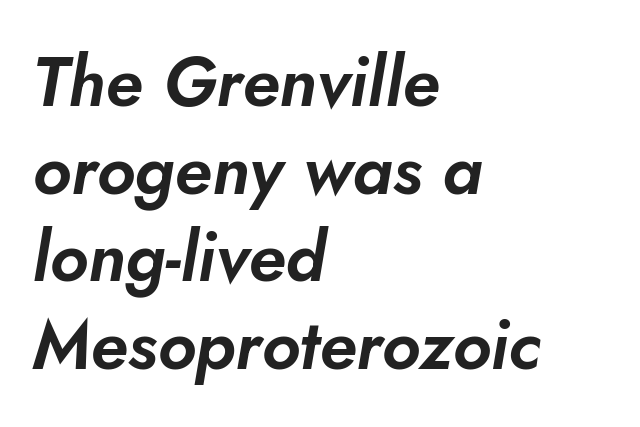
The image shows 69 px text type, italic (leaning right); set left-aligned, normal line spacing (1.27x), normal letter spacing, not underlined; low stroke contrast and a small x-height.
